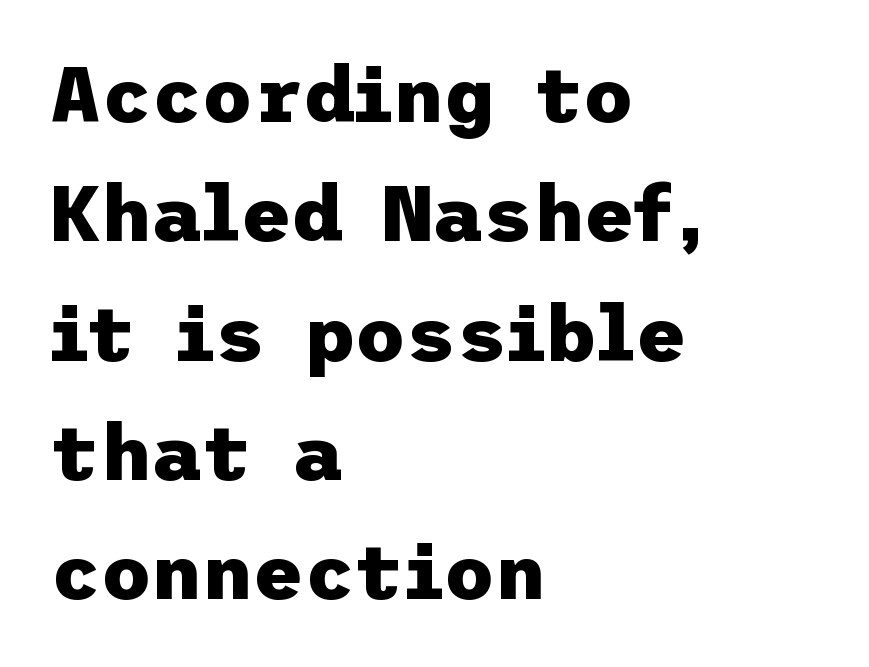
Q: Is the text bold? A: Yes.
Q: Is the text italic (slanted)? A: No, it is upright.
Q: Is the typeface a serif or a sans-serif typeface? A: Sans-serif.
Q: Is the text underlined? A: No.
Q: How is the paragraph aligned? A: Left-aligned.
Q: Is the spacing between letters normal or unusually wide? A: Normal.
Q: Is the spacing between lines tight, normal or loose? A: Normal.
Q: Width (condensed, normal, or wide)? A: Normal.
Q: Stroke contrast? A: Low.
Q: x-height? A: Medium.
